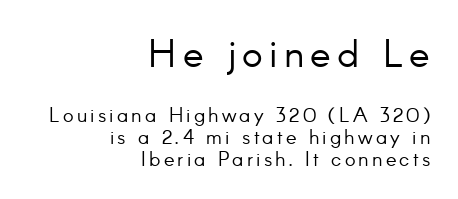
The image shows 39 px light sans-serif type, upright; set right-aligned, tight line spacing (1.1x), not underlined; the first (top) block is 1.95x larger; low stroke contrast and a small x-height.
